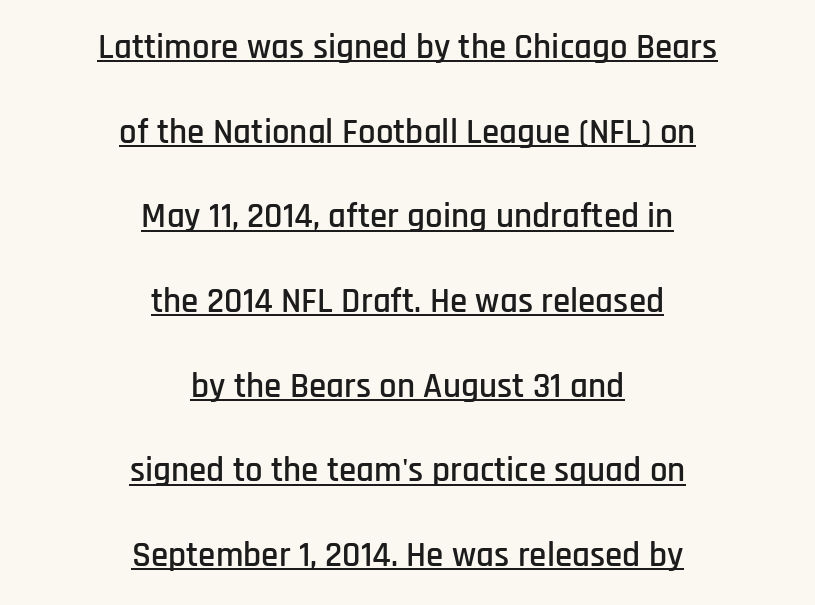
The image shows 35 px condensed sans-serif type, upright; set centered, loose line spacing (2.42x), normal letter spacing, underlined; low stroke contrast and a large x-height.
